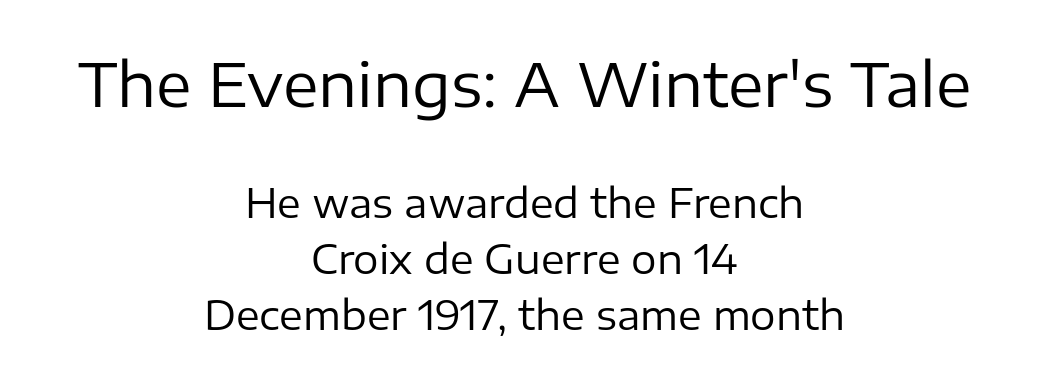
Q: Is the text bold? A: No.
Q: Is the text italic (slanted)? A: No, it is upright.
Q: Is the typeface a serif or a sans-serif typeface? A: Sans-serif.
Q: Is the text underlined? A: No.
Q: How is the paragraph aligned? A: Centered.
Q: Is the spacing between letters normal or unusually wide? A: Normal.
Q: Is the spacing between lines tight, normal or loose? A: Normal.
Q: Which block of text is set in a larger size, the first (top) or the second (bottom)? A: The first (top) one.
Q: Width (condensed, normal, or wide)? A: Normal.
Q: Stroke contrast? A: Low.
Q: x-height? A: Medium.
Q: Monospaced? A: No.
